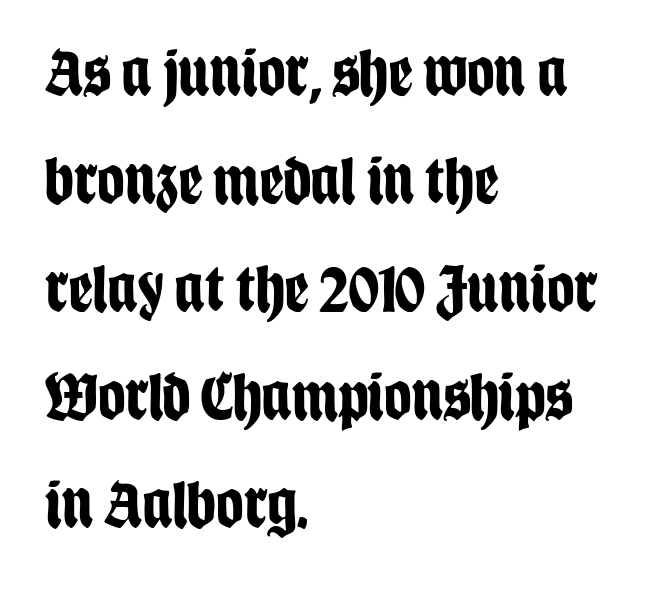
Vertically, the passage feels balanced, rows spaced as you'd expect. Is the block centered? No — it sits flush against the left margin. Note: no serifs on the glyphs. The face used here is rendered with its standard letterfit.
